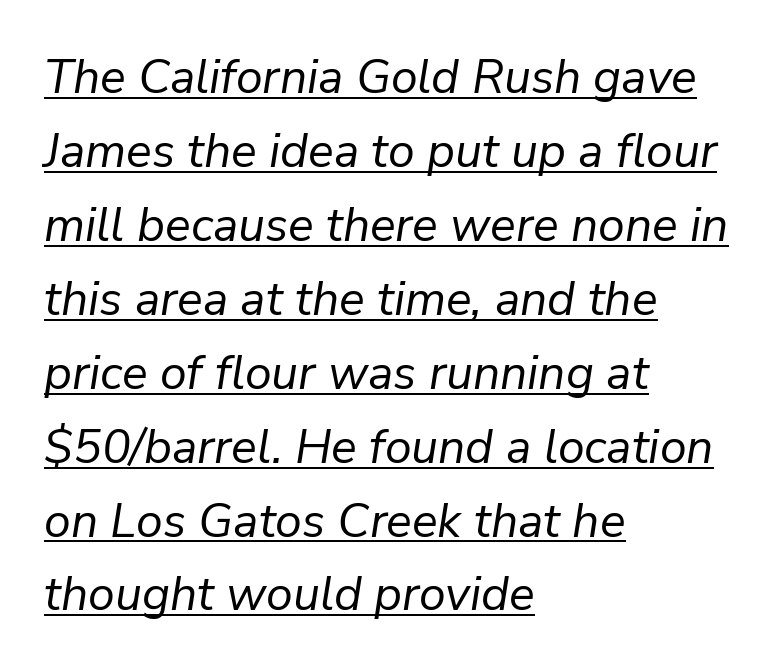
Q: Is the text bold? A: No.
Q: Is the text italic (slanted)? A: Yes, it leans right by about 9 degrees.
Q: Is the text underlined? A: Yes.
Q: How is the paragraph aligned? A: Left-aligned.
Q: Is the spacing between letters normal or unusually wide? A: Normal.
Q: Is the spacing between lines tight, normal or loose? A: Normal.
Q: Width (condensed, normal, or wide)? A: Normal.
Q: Stroke contrast? A: Low.
Q: x-height? A: Medium.
Q: Monospaced? A: No.
